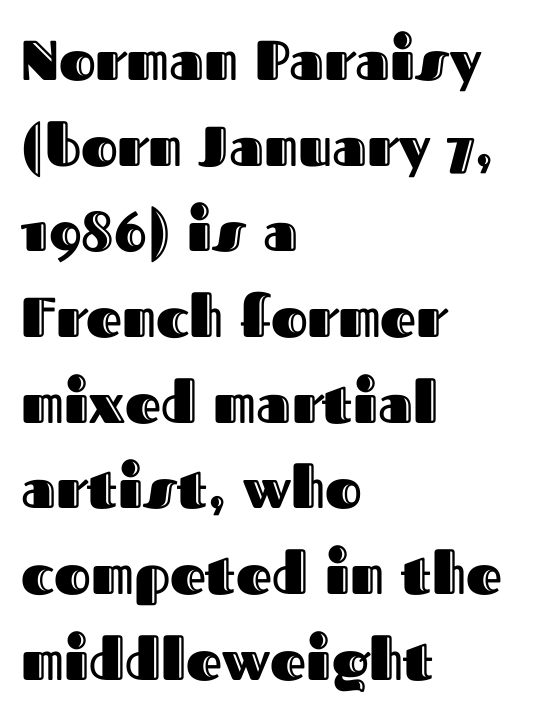
Think of a printed novel: that variable character pitch is what you see here. Words appear dense and cohesive because spacing is normal. This rendering uses left alignment, leaving the right contour irregular. Decoration check: the copy has no underline. Whoever set this chose a conventional vertical rhythm.
